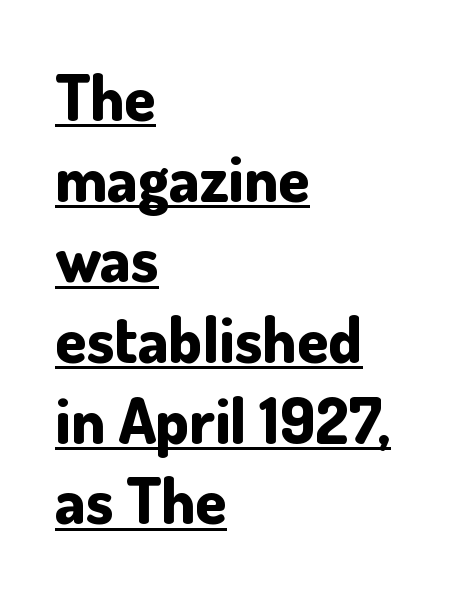
Q: Is the text bold? A: Yes.
Q: Is the text italic (slanted)? A: No, it is upright.
Q: Is the typeface a serif or a sans-serif typeface? A: Sans-serif.
Q: Is the text underlined? A: Yes.
Q: How is the paragraph aligned? A: Left-aligned.
Q: Is the spacing between letters normal or unusually wide? A: Normal.
Q: Is the spacing between lines tight, normal or loose? A: Normal.
Q: Width (condensed, normal, or wide)? A: Normal.
Q: Stroke contrast? A: Low.
Q: x-height? A: Small.
Q: Monospaced? A: No.
